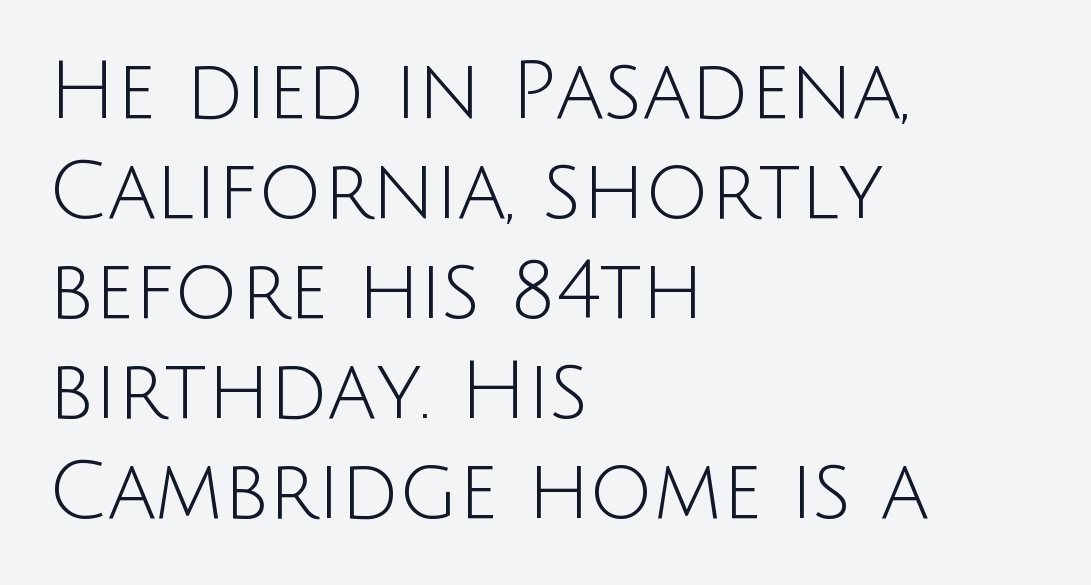
Does the copy run flush right? No — it runs flush left. The letters sit at their default tracking, neither squeezed nor spread. The letters carry no serifs — their stems end cleanly without finishing strokes. Stems and bowls with no extra thickness — not bold. No italicization has been applied; the sample stays upright.
